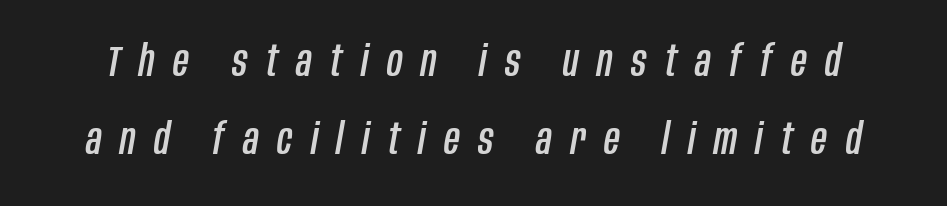
{"italic": "yes", "lean": "right", "slant_degrees": 10, "width": "condensed", "stroke_contrast": "low", "x_height": "large", "monospaced": "no", "underline": "no", "line_spacing_ratio": 1.81, "letter_spacing": "wide", "letter_spacing_em": 0.43, "glyph_px": 43}
